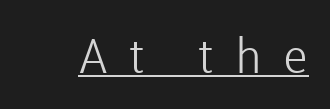
Q: Is the text bold? A: No.
Q: Is the text italic (slanted)? A: No, it is upright.
Q: Is the typeface a serif or a sans-serif typeface? A: Sans-serif.
Q: Is the text underlined? A: Yes.
Q: Is the spacing between letters normal or unusually wide? A: Unusually wide.
Q: Width (condensed, normal, or wide)? A: Normal.
Q: Stroke contrast? A: Low.
Q: x-height? A: Medium.
Q: Monospaced? A: No.
